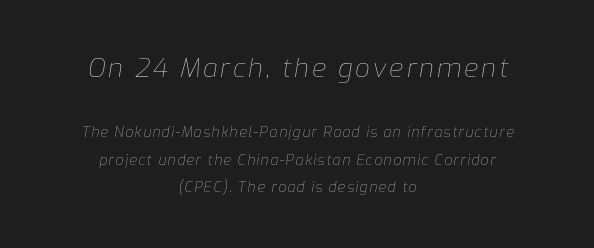
{"italic": "yes", "lean": "right", "slant_degrees": 9, "bold": "no", "underline": "no", "align": "center", "line_spacing": "loose", "line_spacing_ratio": 1.97, "larger_block": "first", "size_ratio": 1.86, "glyph_px": 26}
